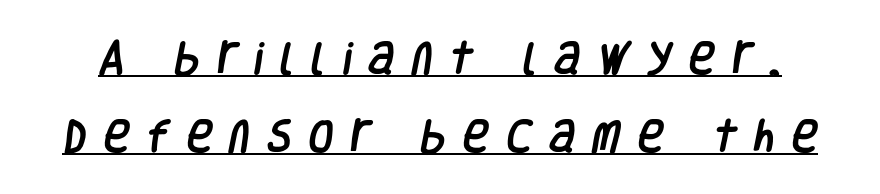
The image shows 36 px condensed sans-serif type; set loose line spacing (2.17x), unusually wide letter spacing (+0.47 em), underlined; low stroke contrast and a large x-height.
